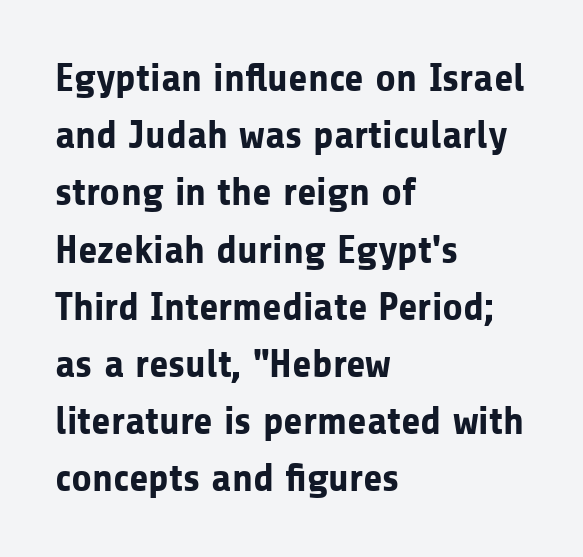
The image shows 40 px bold sans-serif type, upright; set left-aligned, normal line spacing (1.43x), normal letter spacing, not underlined; low stroke contrast and a medium x-height.
